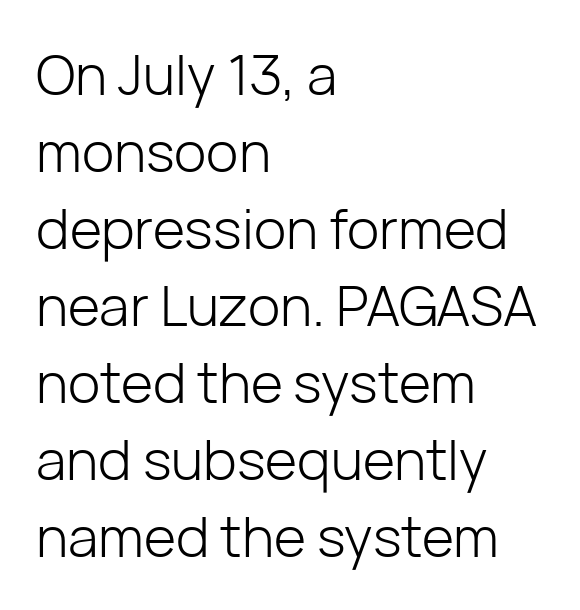
{"serif": "no", "italic": "no", "bold": "no", "weight": "light", "width": "normal", "stroke_contrast": "low", "x_height": "medium", "monospaced": "no", "underline": "no", "align": "left", "line_spacing": "normal", "line_spacing_ratio": 1.4, "letter_spacing": "normal", "letter_spacing_em": 0.0, "glyph_px": 55}
